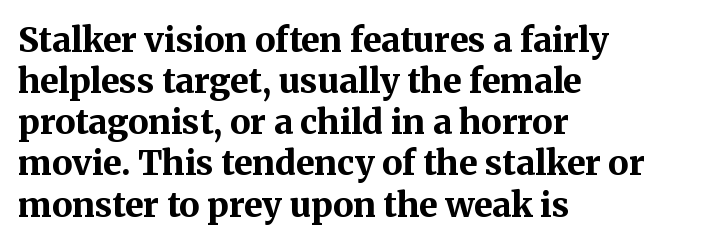
The image shows 34 px bold serif type, upright; set left-aligned, line spacing 1.21x, normal letter spacing, not underlined; medium stroke contrast and a medium x-height.
